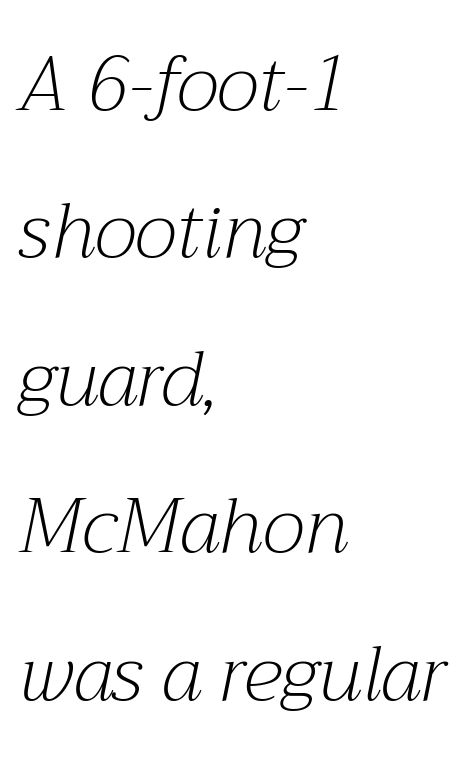
The image shows 76 px light serif type, italic (leaning right); set left-aligned, loose line spacing (1.94x), normal letter spacing, not underlined; medium stroke contrast and a medium x-height.
